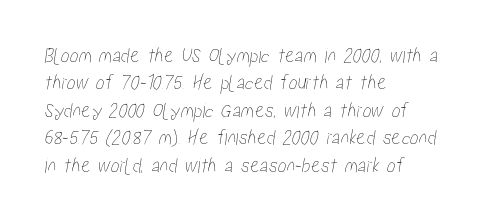
The image shows 22 px text type; set left-aligned, normal line spacing (1.25x), normal letter spacing, not underlined.
